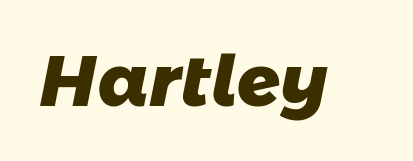
Typographically, this falls in the sans-serif category. Descenders are the only things crossing below the line. Note the varied advance widths — an 'i' is clearly narrower than an 'm'. Strong, thick strokes mark this as bold type. Nobody touched the tracking dial on this one.
